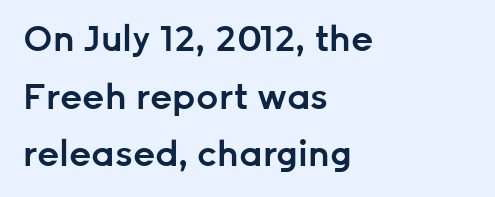
Whoever set this chose a conventional vertical rhythm. The space directly below the letters is spotless. This sample uses an upright cut, with every glyph sitting square on the baseline. Does the copy run flush right? No — it runs flush left. Grotesque or geometric, the face here clearly has no serifs.
